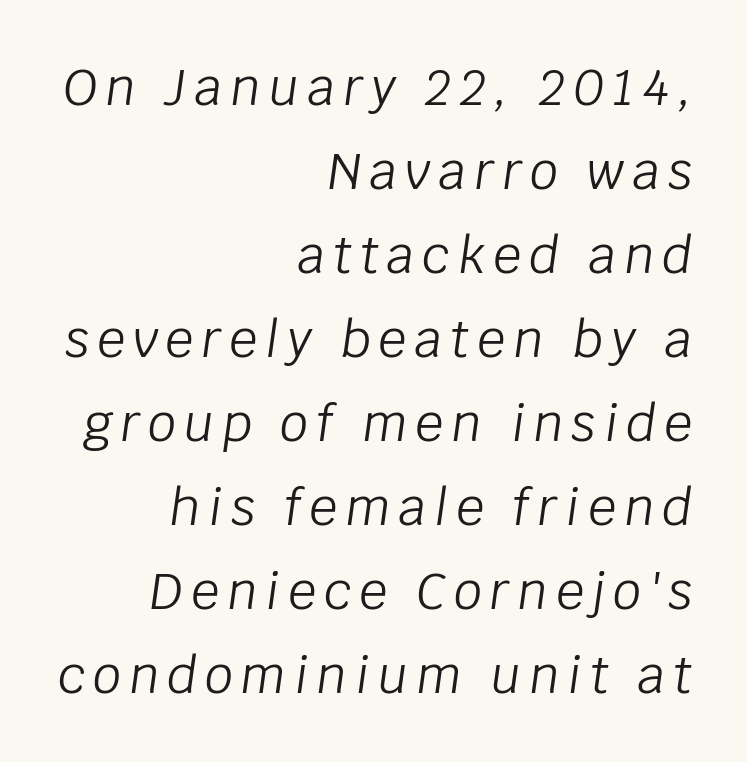
Q: Is the text bold? A: No.
Q: Is the text italic (slanted)? A: Yes, it leans right by about 8 degrees.
Q: Is the text underlined? A: No.
Q: How is the paragraph aligned? A: Right-aligned.
Q: Is the spacing between lines tight, normal or loose? A: Normal.
Q: Width (condensed, normal, or wide)? A: Normal.
Q: Stroke contrast? A: Low.
Q: x-height? A: Large.
Q: Monospaced? A: No.
